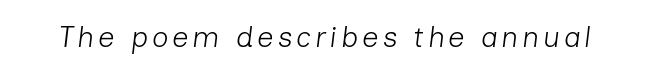
Q: Is the text bold? A: No.
Q: Is the text italic (slanted)? A: Yes, it leans right by about 7 degrees.
Q: Is the text underlined? A: No.
Q: Width (condensed, normal, or wide)? A: Normal.
Q: Stroke contrast? A: Low.
Q: x-height? A: Medium.
Q: Monospaced? A: No.
